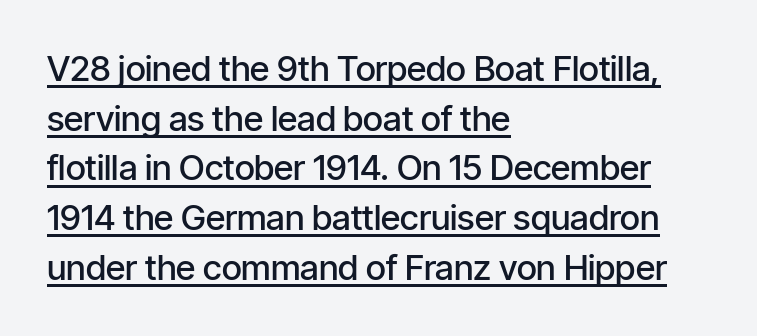
Students, observe the line beneath the letters — that is underlining. Each line starts at the same left margin while the right side varies. Honestly, the row spacing looks completely unremarkable. Look at the stroke-to-counter ratio: somewhat heavy, a semibold. These lines are composed in type without serifs. The face used here is proportionally spaced, like ordinary book or web type.
